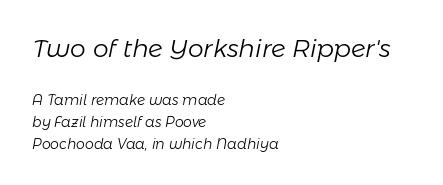
This sample is left-justified, so line endings fall wherever the words run out. Slanted lettering throughout. There is no visible air inserted between adjacent glyphs. Underline: absent. Successive baselines arrive at the customary interval. You get the large type first, then a drop to smaller type.
